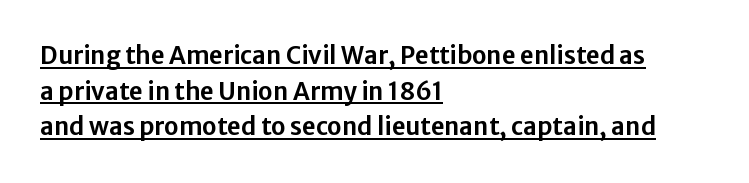
Q: Is the text italic (slanted)? A: No, it is upright.
Q: Is the text underlined? A: Yes.
Q: How is the paragraph aligned? A: Left-aligned.
Q: Is the spacing between letters normal or unusually wide? A: Normal.
Q: Is the spacing between lines tight, normal or loose? A: Normal.
